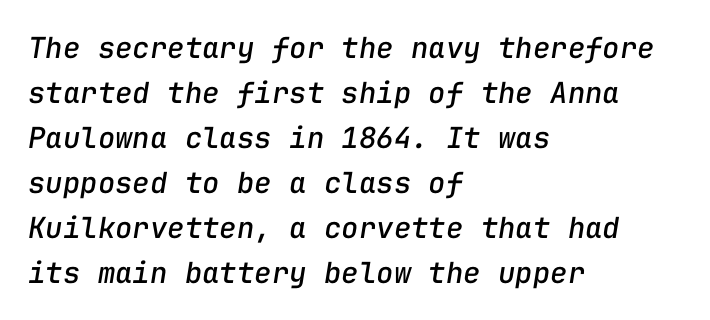
The image shows 29 px text type, italic (leaning right), monospaced; set left-aligned, normal line spacing (1.55x), normal letter spacing, not underlined; low stroke contrast and a medium x-height.
